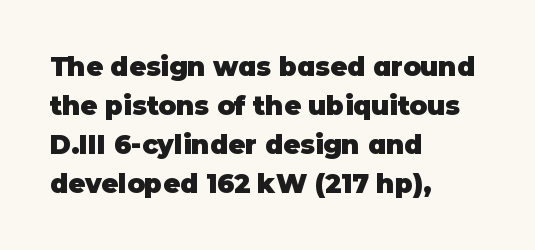
{"italic": "no", "bold": "yes", "underline": "no", "align": "left", "line_spacing": "normal", "line_spacing_ratio": 1.5, "letter_spacing": "normal", "letter_spacing_em": 0.0, "glyph_px": 26}
